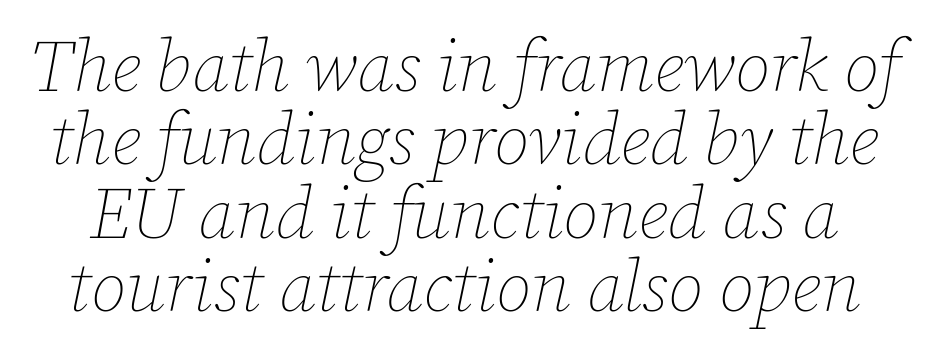
{"italic": "yes", "lean": "right", "slant_degrees": 12, "bold": "no", "weight": "thin", "width": "normal", "stroke_contrast": "low", "x_height": "medium", "monospaced": "no", "underline": "no", "line_spacing": "tight", "line_spacing_ratio": 1.02, "letter_spacing": "normal", "letter_spacing_em": 0.0, "glyph_px": 72}
